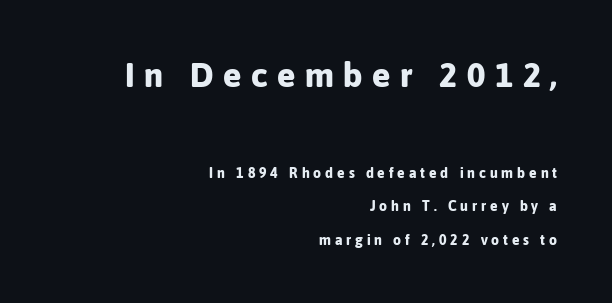
The image shows 34 px bold sans-serif type, upright; set right-aligned, loose line spacing (2.4x), unusually wide letter spacing (+0.28 em), not underlined; the first (top) block is 2.43x larger; low stroke contrast and a medium x-height.
